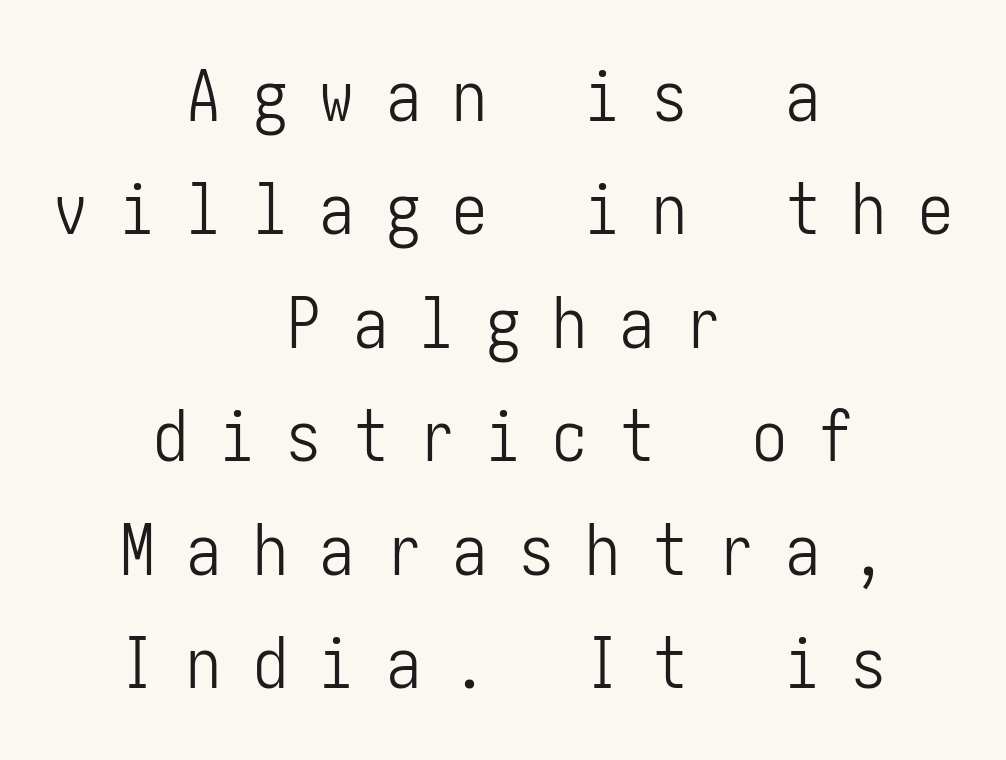
Q: Is the text bold? A: No.
Q: Is the text italic (slanted)? A: No, it is upright.
Q: Is the typeface a serif or a sans-serif typeface? A: Sans-serif.
Q: Is the text underlined? A: No.
Q: How is the paragraph aligned? A: Centered.
Q: Is the spacing between letters normal or unusually wide? A: Unusually wide.
Q: Is the spacing between lines tight, normal or loose? A: Normal.
Q: Width (condensed, normal, or wide)? A: Condensed.
Q: Stroke contrast? A: Low.
Q: x-height? A: Medium.
